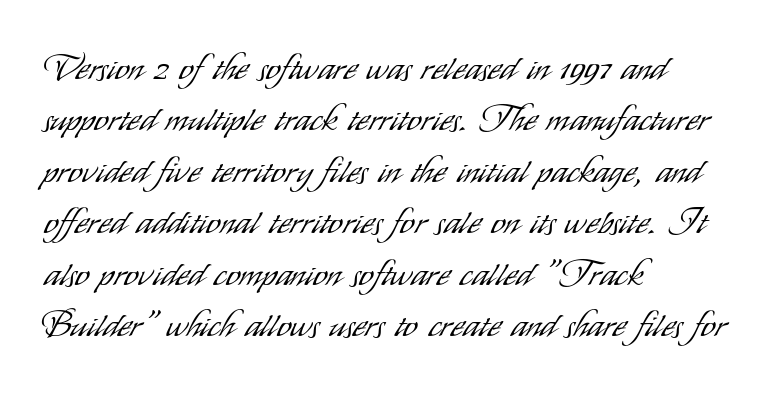
{"serif": "no", "bold": "no", "weight": "light", "width": "condensed", "stroke_contrast": "low", "x_height": "small", "monospaced": "no", "underline": "no", "align": "left", "line_spacing": "normal", "line_spacing_ratio": 1.43, "letter_spacing": "normal", "letter_spacing_em": 0.0, "glyph_px": 36}
